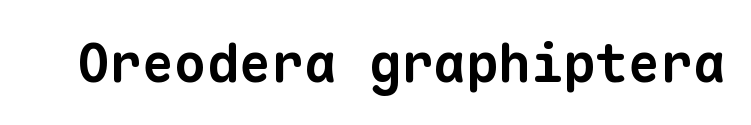
{"serif": "no", "bold": "yes", "weight": "bold", "width": "normal", "stroke_contrast": "low", "x_height": "medium", "monospaced": "yes", "underline": "no", "letter_spacing": "normal", "letter_spacing_em": 0.0, "glyph_px": 54}
